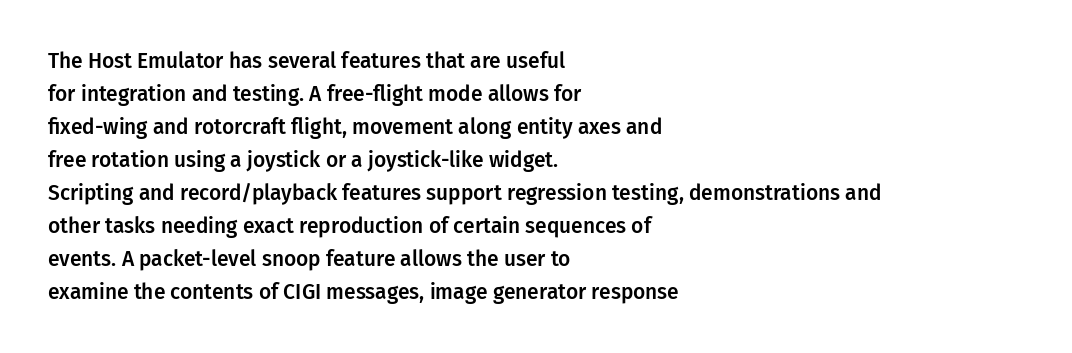
The image shows 21 px text type, upright; set left-aligned, normal line spacing (1.57x), normal letter spacing, not underlined.
